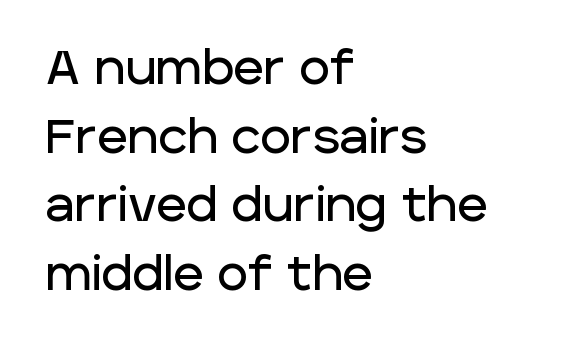
Type without underlining. Is this a fixed-width face? No — the glyphs have proportional, varying widths. Nothing sits at the stroke ends, so this counts as sans-serif. Which margin do the lines hug? The left one — the right edge is uneven.
